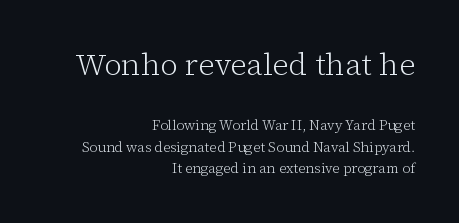
{"serif": "yes", "italic": "no", "bold": "no", "weight": "light", "width": "normal", "stroke_contrast": "low", "x_height": "medium", "monospaced": "no", "underline": "no", "align": "right", "line_spacing": "normal", "line_spacing_ratio": 1.53, "letter_spacing": "normal", "letter_spacing_em": 0.0, "larger_block": "first", "size_ratio": 2.21, "glyph_px": 31}
